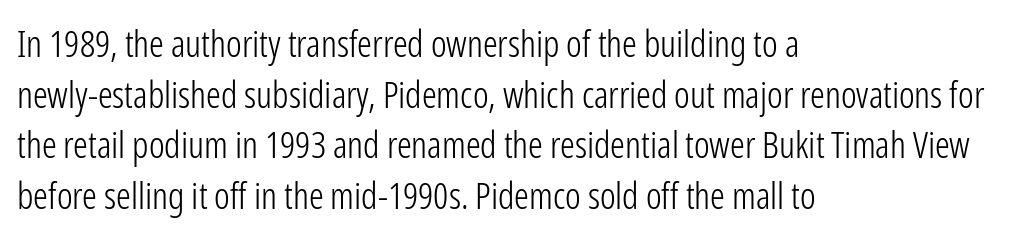
The image shows 37 px light, condensed sans-serif type, upright; set left-aligned, normal line spacing (1.37x), normal letter spacing, not underlined; low stroke contrast and a medium x-height.
